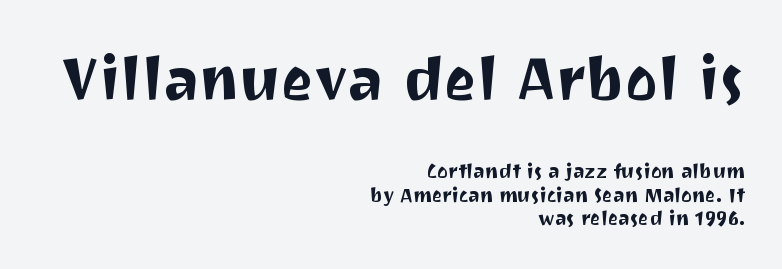
Q: Is the text italic (slanted)? A: No, it is upright.
Q: Is the typeface a serif or a sans-serif typeface? A: Sans-serif.
Q: Is the text underlined? A: No.
Q: How is the paragraph aligned? A: Right-aligned.
Q: Is the spacing between letters normal or unusually wide? A: Normal.
Q: Which block of text is set in a larger size, the first (top) or the second (bottom)? A: The first (top) one.
Q: Width (condensed, normal, or wide)? A: Normal.
Q: Stroke contrast? A: Medium.
Q: x-height? A: Medium.
Q: Monospaced? A: No.
